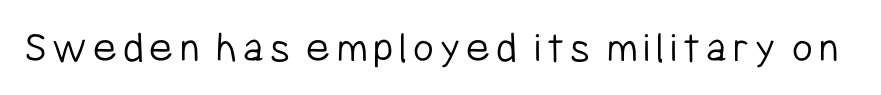
Q: Is the text bold? A: No.
Q: Is the text italic (slanted)? A: No, it is upright.
Q: Is the typeface a serif or a sans-serif typeface? A: Sans-serif.
Q: Is the text underlined? A: No.
Q: Width (condensed, normal, or wide)? A: Condensed.
Q: Stroke contrast? A: Low.
Q: x-height? A: Medium.
Q: Monospaced? A: No.
